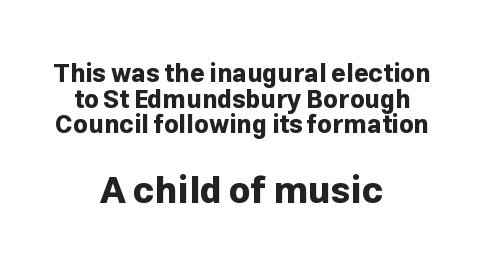
Q: Is the text bold? A: Yes.
Q: Is the text italic (slanted)? A: No, it is upright.
Q: Is the typeface a serif or a sans-serif typeface? A: Sans-serif.
Q: Is the text underlined? A: No.
Q: How is the paragraph aligned? A: Centered.
Q: Is the spacing between letters normal or unusually wide? A: Normal.
Q: Is the spacing between lines tight, normal or loose? A: Tight.
Q: Which block of text is set in a larger size, the first (top) or the second (bottom)? A: The second (bottom) one.
Q: Width (condensed, normal, or wide)? A: Normal.
Q: Stroke contrast? A: Low.
Q: x-height? A: Medium.
Q: Monospaced? A: No.
